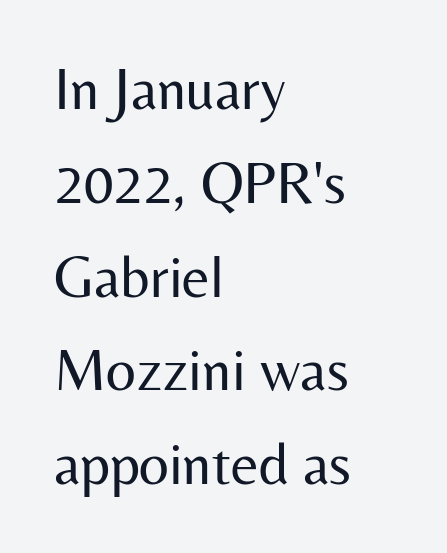
Posture: vertical. Horizontally, the lines are justified to the leading edge only. What stands out about the letter spacing? Nothing — it is the standard amount. A bare baseline throughout the passage. Stems and bowls with no extra thickness — not bold.
